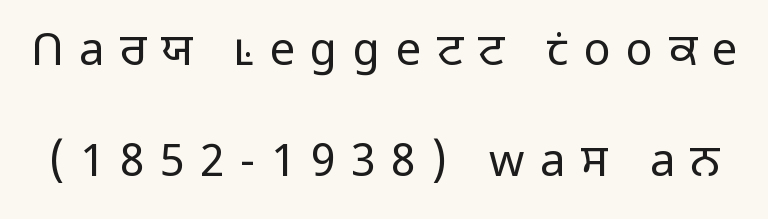
Summary of vertical rhythm: relaxed, with wide interline spacing. Bold? No — there's no thickening of the strokes. Posture: vertical. What kind of face is this? One without serifs — a sans. Lines of text with bare space underneath. Glyph-to-glyph distance is far greater than everyday printed text.
